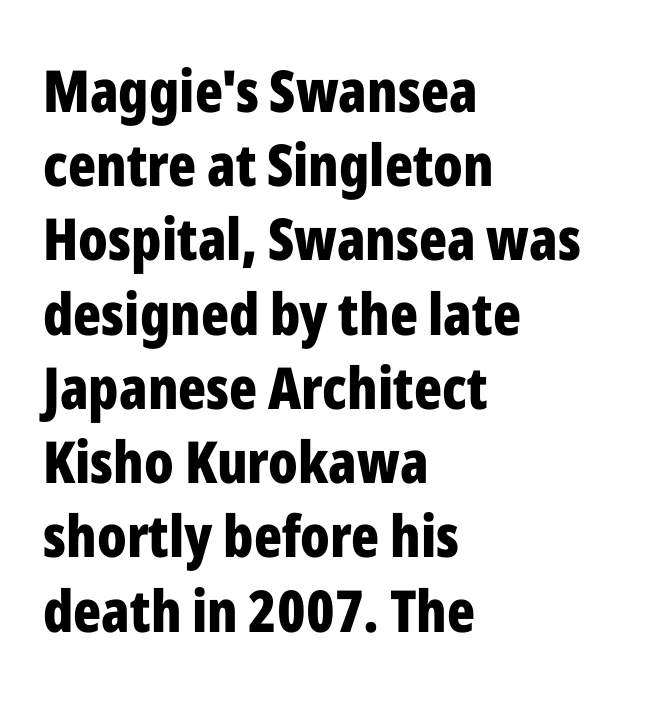
The image shows 58 px bold, condensed sans-serif type, upright; set left-aligned, normal line spacing (1.28x), normal letter spacing, not underlined; low stroke contrast and a medium x-height.
